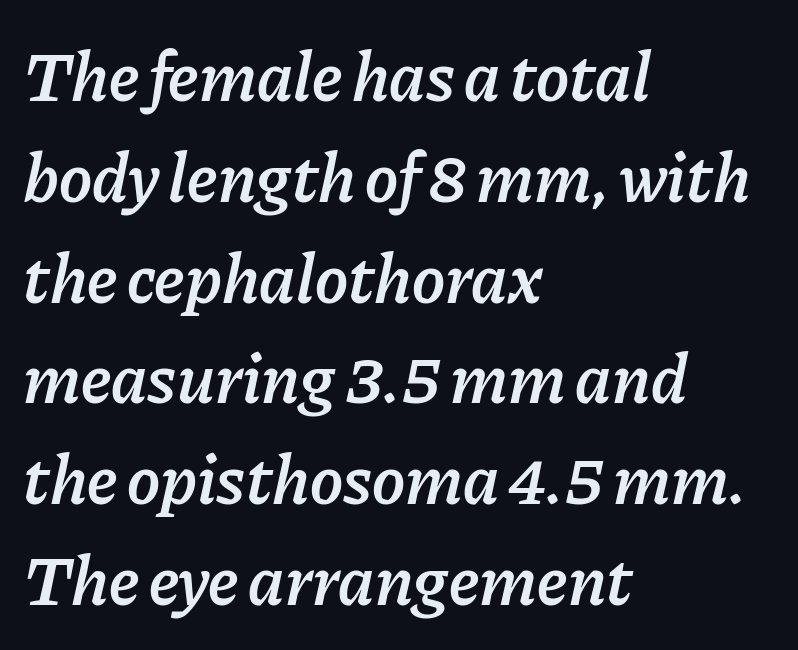
Typographic density is moderately raised because the face is semibold. The rendering uses natural spacing where letterforms have individual widths. Italic? Definitely — the glyphs are oblique. Beneath every word, the page is bare.
